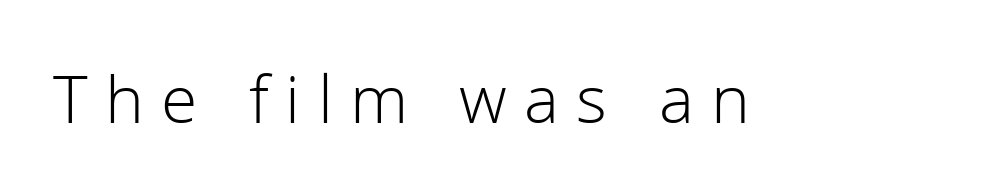
The image shows 66 px light sans-serif type, upright; set unusually wide letter spacing (+0.26 em), not underlined; low stroke contrast and a medium x-height.
